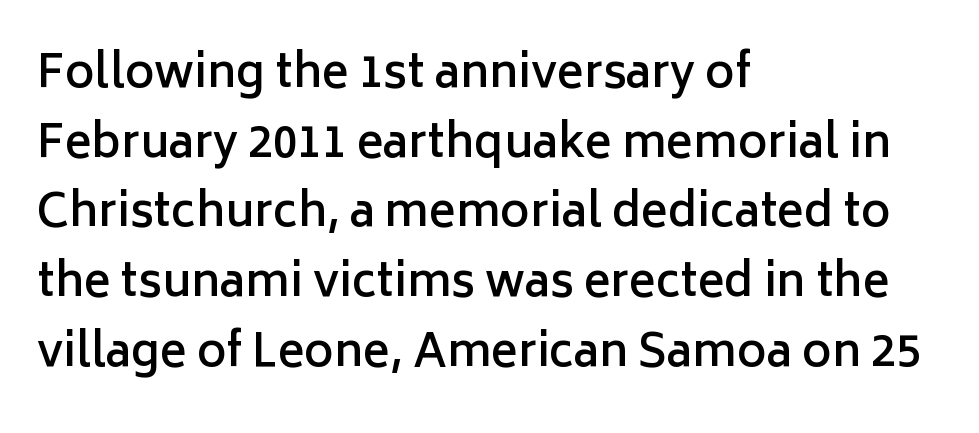
The image shows 45 px semibold sans-serif type, upright; set left-aligned, normal line spacing (1.55x), normal letter spacing, not underlined; low stroke contrast and a medium x-height.
